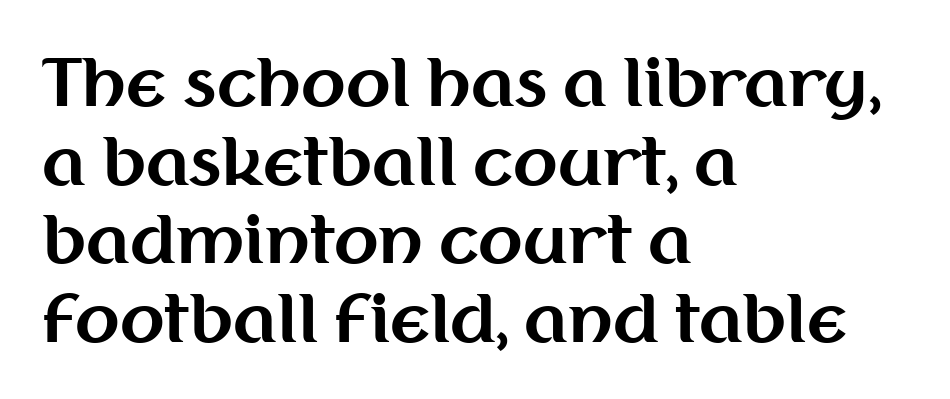
{"serif": "no", "italic": "no", "bold": "yes", "weight": "bold", "width": "normal", "stroke_contrast": "medium", "x_height": "medium", "monospaced": "no", "underline": "no", "align": "left", "line_spacing_ratio": 1.21, "letter_spacing": "normal", "letter_spacing_em": 0.0, "glyph_px": 65}
